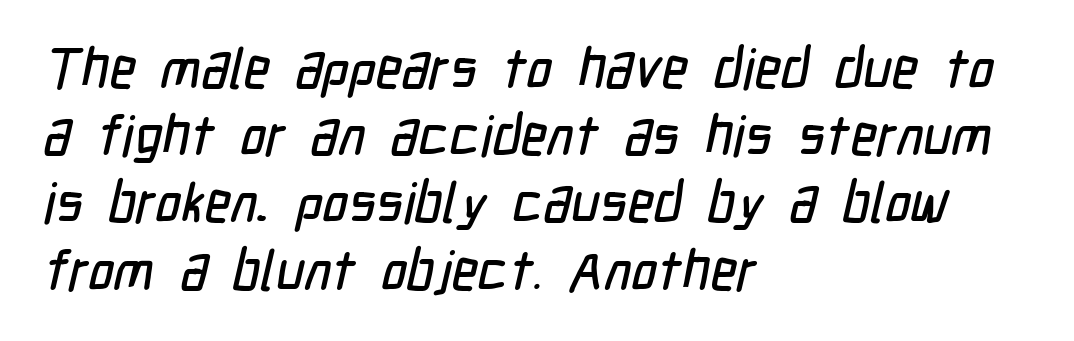
Nobody drew a line under any word here. Looks like regular typesetting: each glyph gets only the width it needs. Classification — sans serif. The type is set solid horizontally, with unmodified tracking.
